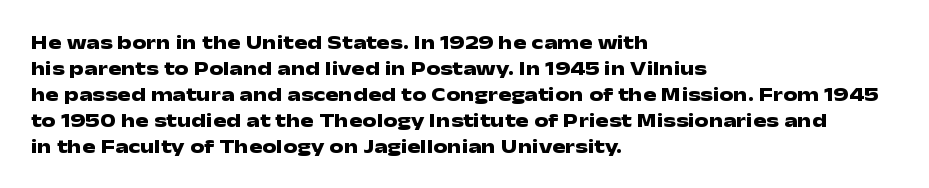
Q: Is the text bold? A: Yes.
Q: Is the text italic (slanted)? A: No, it is upright.
Q: Is the text underlined? A: No.
Q: How is the paragraph aligned? A: Left-aligned.
Q: Is the spacing between letters normal or unusually wide? A: Normal.
Q: Is the spacing between lines tight, normal or loose? A: Normal.
